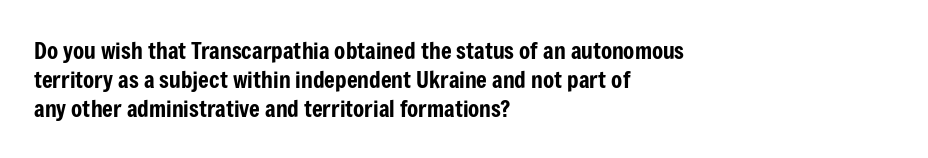
{"italic": "no", "underline": "no", "align": "left", "line_spacing": "normal", "line_spacing_ratio": 1.26, "letter_spacing": "normal", "letter_spacing_em": 0.0, "glyph_px": 23}
